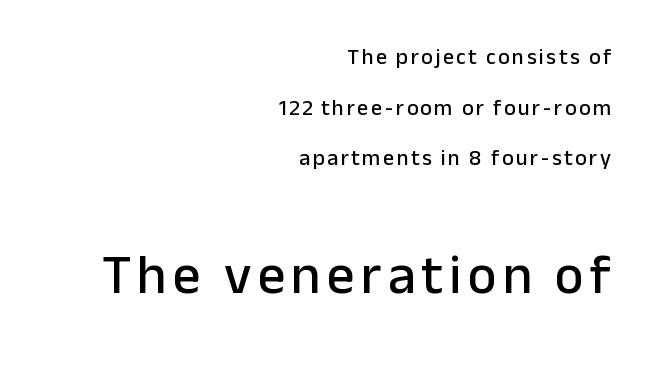
The face used here is a sans, in the tradition of grotesques and geometrics. Is this a fixed-width face? No — the glyphs have proportional, varying widths. Successive baselines arrive slowly, with a big drop between each. Note: smaller setting up top, larger setting below. Honestly, there is no underline to notice here at all. Every character sits straight up, as roman type does.
